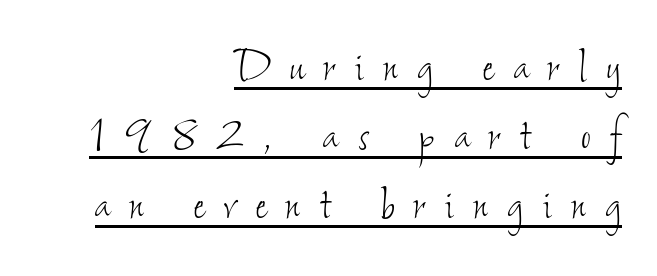
Q: Is the text bold? A: No.
Q: Is the text underlined? A: Yes.
Q: How is the paragraph aligned? A: Right-aligned.
Q: Is the spacing between letters normal or unusually wide? A: Unusually wide.
Q: Is the spacing between lines tight, normal or loose? A: Normal.
Q: Width (condensed, normal, or wide)? A: Condensed.
Q: Stroke contrast? A: Low.
Q: x-height? A: Small.
Q: Monospaced? A: No.
